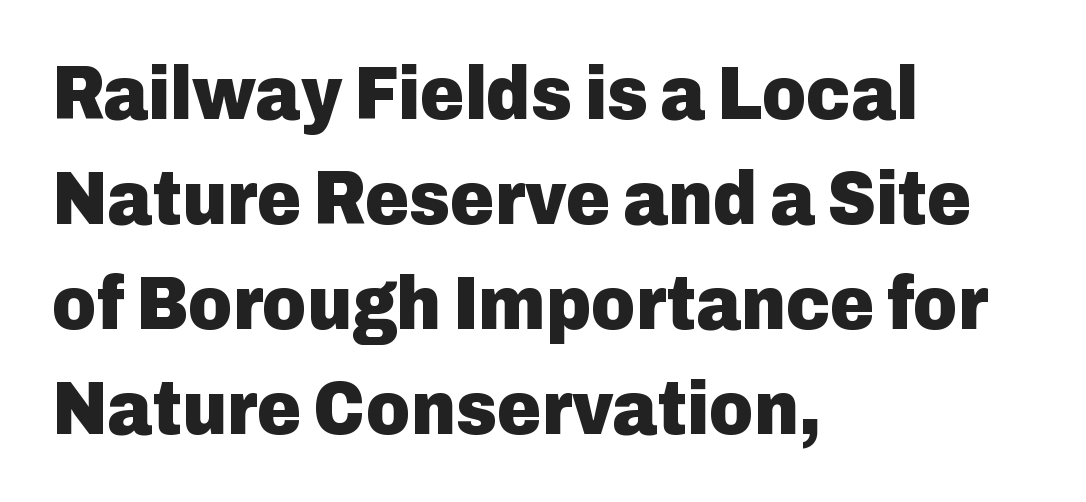
Students, note that the glyphs here touch the page at normal intervals. A normal amount of white space separates one row of letters from the next. The baseline area is clear. Note the varied advance widths — an 'i' is clearly narrower than an 'm'.
